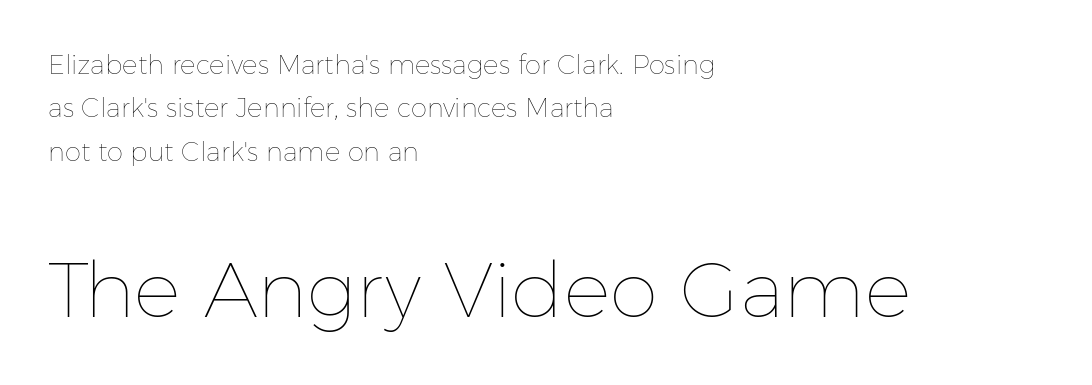
The cut favours lightness, reaching ordinary text weight at its darkest. Evenly set lines give the paragraph a standard silhouette. This sample uses an upright cut, with every glyph sitting square on the baseline. The space beneath each line is pristine and unruled.
